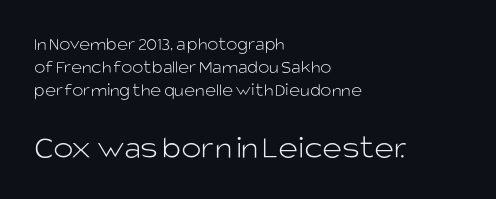
A sans-serif font was chosen for this passage. Does the bottom block carry the larger type? Yes, it does. Character widths vary here, with narrow letters taking less room than wide ones. This is not heavy type; no bold has been used. Visually the block forms a straight wall on the left and a jagged coastline on the right.
